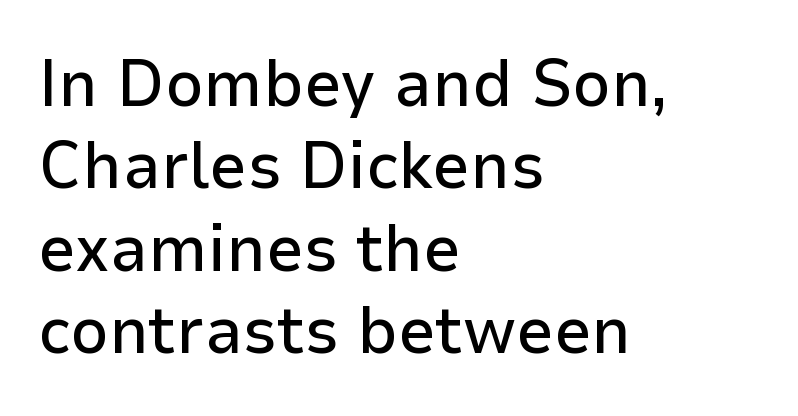
One-word summary of the alignment: left. Each letter's strokes conclude bluntly, with no projecting serifs. Note the varied advance widths — an 'i' is clearly narrower than an 'm'. If you drew a line through each stem, it would be perfectly vertical.
